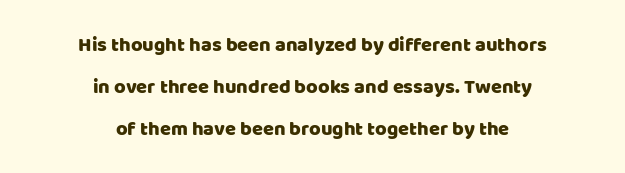
Compared with typical paragraphs, the rows here are farther apart. If you drew a line through each stem, it would be perfectly vertical. The type is set solid horizontally, with unmodified tracking. Has an underline been added? It has not. These lines stack symmetrically, like a column narrowing and widening about its center.
